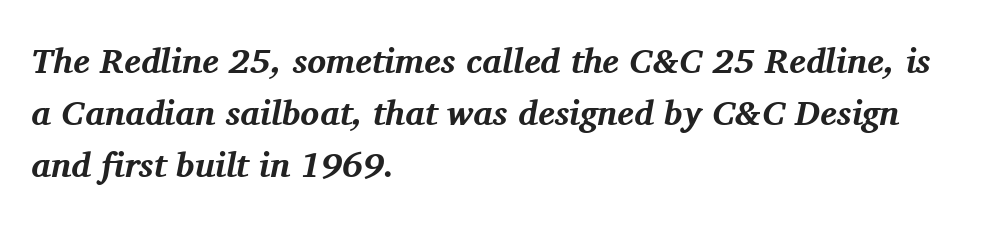
The face used here has a pronounced slope to its letters. Check under the words: just untouched page. Character widths vary here, with narrow letters taking less room than wide ones. The horizontal fit of the characters is conventional and even.
